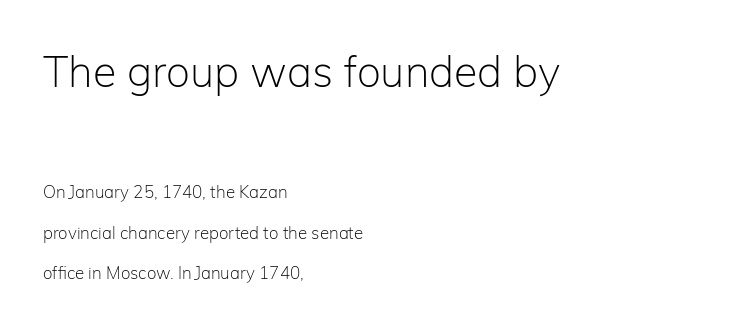
The image shows 43 px light sans-serif type, upright; set left-aligned, loose line spacing (2.39x), normal letter spacing, not underlined; the first (top) block is 2.53x larger; low stroke contrast and a medium x-height.
